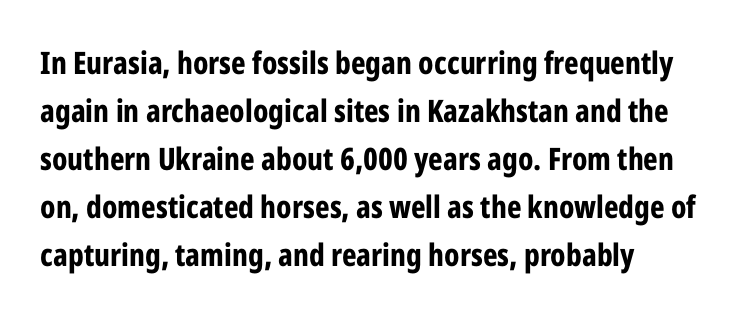
{"serif": "no", "italic": "no", "bold": "yes", "weight": "bold", "width": "condensed", "stroke_contrast": "low", "x_height": "medium", "monospaced": "no", "underline": "no", "align": "left", "line_spacing": "normal", "line_spacing_ratio": 1.55, "letter_spacing": "normal", "letter_spacing_em": 0.0, "glyph_px": 31}
